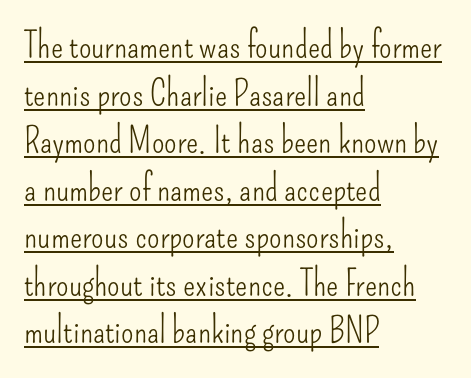
Q: Is the text bold? A: No.
Q: Is the text italic (slanted)? A: No, it is upright.
Q: Is the typeface a serif or a sans-serif typeface? A: Sans-serif.
Q: Is the text underlined? A: Yes.
Q: How is the paragraph aligned? A: Left-aligned.
Q: Is the spacing between letters normal or unusually wide? A: Normal.
Q: Is the spacing between lines tight, normal or loose? A: Normal.
Q: Width (condensed, normal, or wide)? A: Condensed.
Q: Stroke contrast? A: Low.
Q: x-height? A: Small.
Q: Monospaced? A: No.
